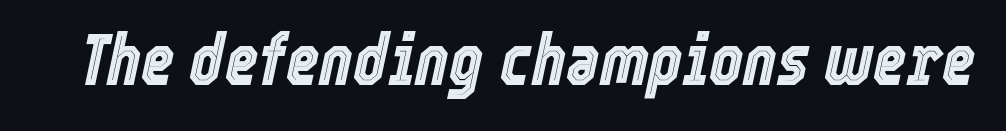
The image shows 72 px condensed type, italic (leaning right); set normal letter spacing, not underlined; a medium x-height.
